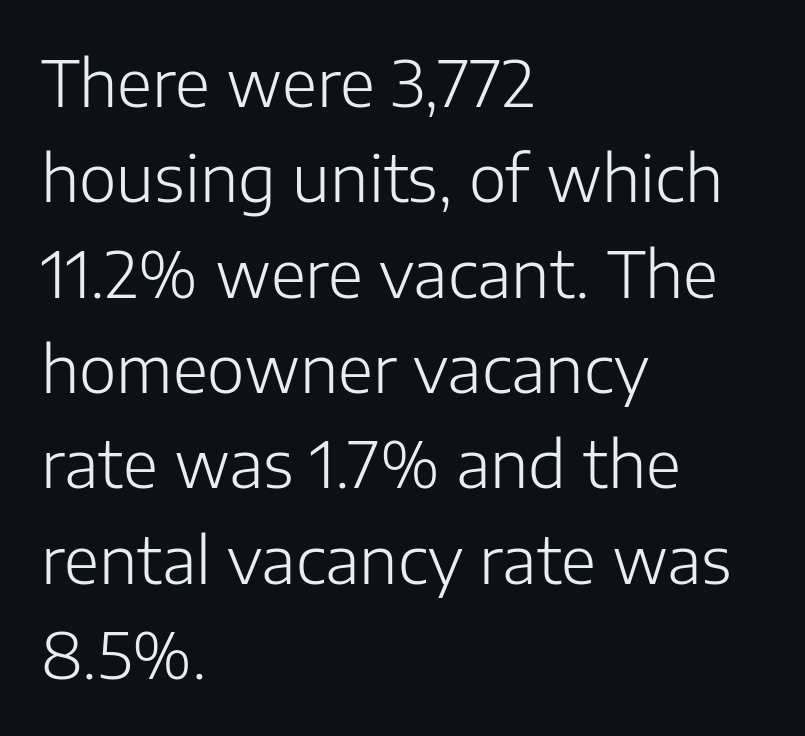
Q: Is the text bold? A: No.
Q: Is the text italic (slanted)? A: No, it is upright.
Q: Is the typeface a serif or a sans-serif typeface? A: Sans-serif.
Q: Is the text underlined? A: No.
Q: How is the paragraph aligned? A: Left-aligned.
Q: Is the spacing between letters normal or unusually wide? A: Normal.
Q: Is the spacing between lines tight, normal or loose? A: Normal.
Q: Width (condensed, normal, or wide)? A: Normal.
Q: Stroke contrast? A: Low.
Q: x-height? A: Medium.
Q: Monospaced? A: No.
